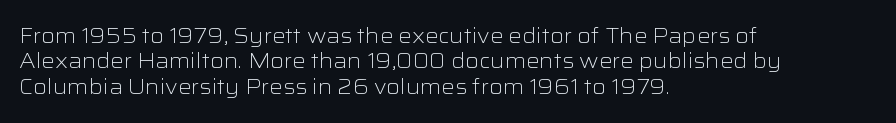
Q: Is the text bold? A: No.
Q: Is the text italic (slanted)? A: No, it is upright.
Q: Is the text underlined? A: No.
Q: How is the paragraph aligned? A: Left-aligned.
Q: Is the spacing between letters normal or unusually wide? A: Normal.
